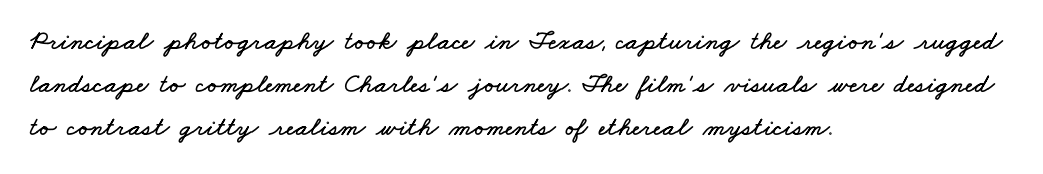
Q: Is the text underlined? A: No.
Q: How is the paragraph aligned? A: Left-aligned.
Q: Is the spacing between letters normal or unusually wide? A: Normal.
Q: Is the spacing between lines tight, normal or loose? A: Normal.
